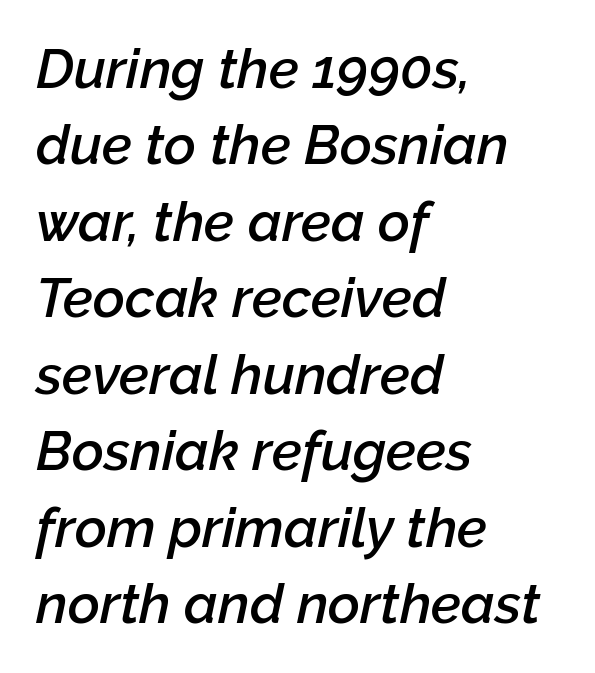
Q: Is the text bold? A: Semi-bold.
Q: Is the text italic (slanted)? A: Yes, it leans right by about 12 degrees.
Q: Is the text underlined? A: No.
Q: How is the paragraph aligned? A: Left-aligned.
Q: Is the spacing between letters normal or unusually wide? A: Normal.
Q: Is the spacing between lines tight, normal or loose? A: Normal.
Q: Width (condensed, normal, or wide)? A: Normal.
Q: Stroke contrast? A: Low.
Q: x-height? A: Medium.
Q: Monospaced? A: No.
